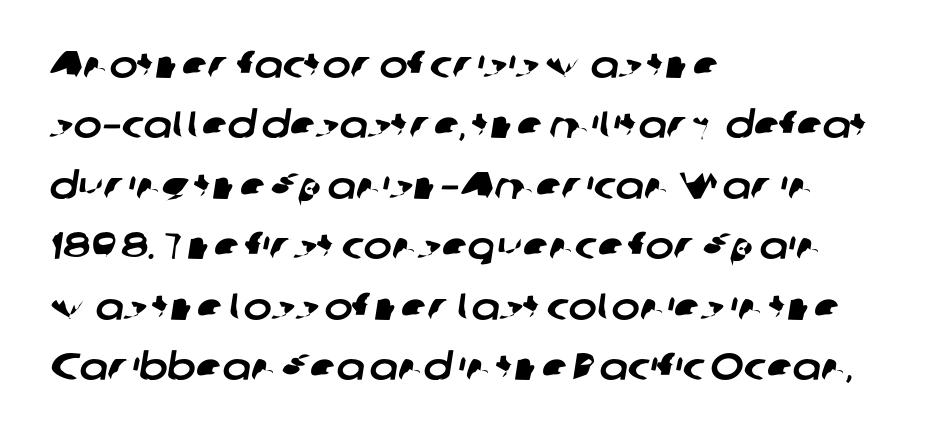
Tracking here is standard; glyphs follow each other at the usual distance. Left-aligned paragraph, ragged on the right. The baseline area is clear. Is there much room between lines? A standard amount, neither cramped nor airy. Character widths vary here, with narrow letters taking less room than wide ones.
